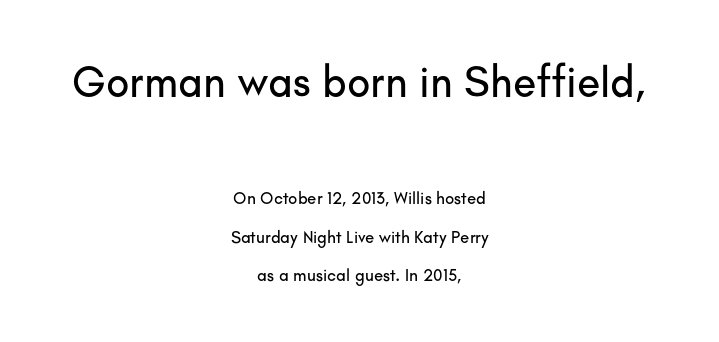
{"serif": "no", "italic": "no", "width": "normal", "stroke_contrast": "low", "x_height": "small", "monospaced": "no", "underline": "no", "align": "center", "line_spacing": "loose", "line_spacing_ratio": 2.27, "letter_spacing": "normal", "letter_spacing_em": 0.0, "larger_block": "first", "size_ratio": 2.53, "glyph_px": 43}
